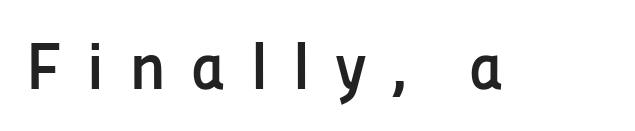
{"serif": "no", "italic": "no", "bold": "yes", "weight": "semibold", "width": "normal", "stroke_contrast": "low", "x_height": "medium", "monospaced": "no", "underline": "no", "letter_spacing": "wide", "letter_spacing_em": 0.38, "glyph_px": 66}
